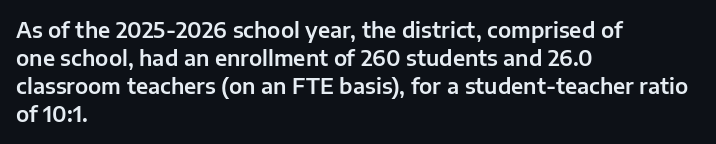
Teacher's note: observe the even left margin — that is flush-left alignment. No italicization has been applied; the sample stays upright. Clear beneath every line of the passage. Honestly, the letter spacing is just normal — you wouldn't notice it. A typesetter would call this leading conventional body-copy spacing.
